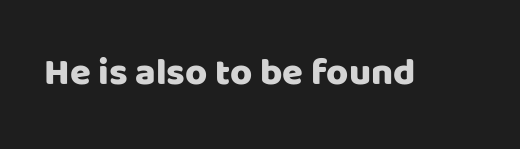
Q: Is the text italic (slanted)? A: No, it is upright.
Q: Is the typeface a serif or a sans-serif typeface? A: Sans-serif.
Q: Is the text underlined? A: No.
Q: Is the spacing between letters normal or unusually wide? A: Normal.
Q: Width (condensed, normal, or wide)? A: Normal.
Q: Stroke contrast? A: Low.
Q: x-height? A: Large.
Q: Monospaced? A: No.
